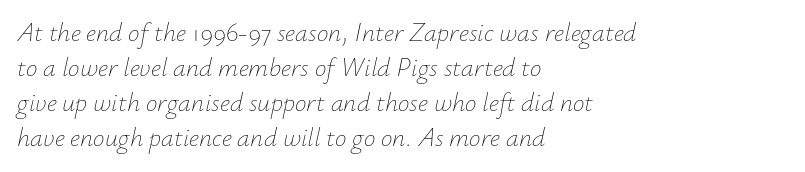
A normal amount of white space separates one row of letters from the next. Look at the tracking — it's just the regular setting, nothing added. Underlining? Definitely not there. Weight class: somewhere from thin through regular.
